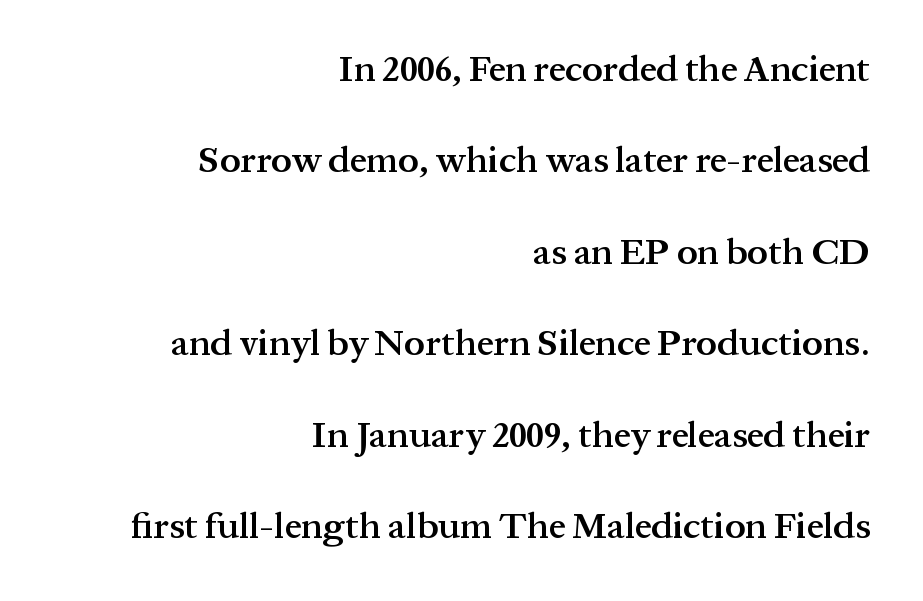
Q: Is the text bold? A: Semi-bold.
Q: Is the text italic (slanted)? A: No, it is upright.
Q: Is the typeface a serif or a sans-serif typeface? A: Serif.
Q: Is the text underlined? A: No.
Q: How is the paragraph aligned? A: Right-aligned.
Q: Is the spacing between letters normal or unusually wide? A: Normal.
Q: Is the spacing between lines tight, normal or loose? A: Loose.
Q: Width (condensed, normal, or wide)? A: Normal.
Q: Stroke contrast? A: Medium.
Q: x-height? A: Medium.
Q: Monospaced? A: No.
